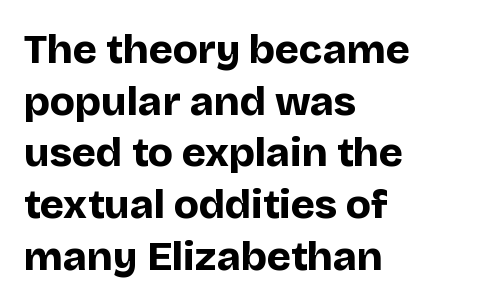
{"serif": "no", "italic": "no", "bold": "yes", "weight": "bold", "width": "normal", "stroke_contrast": "low", "x_height": "large", "monospaced": "no", "underline": "no", "align": "left", "line_spacing": "normal", "line_spacing_ratio": 1.26, "letter_spacing": "normal", "letter_spacing_em": 0.0, "glyph_px": 41}
